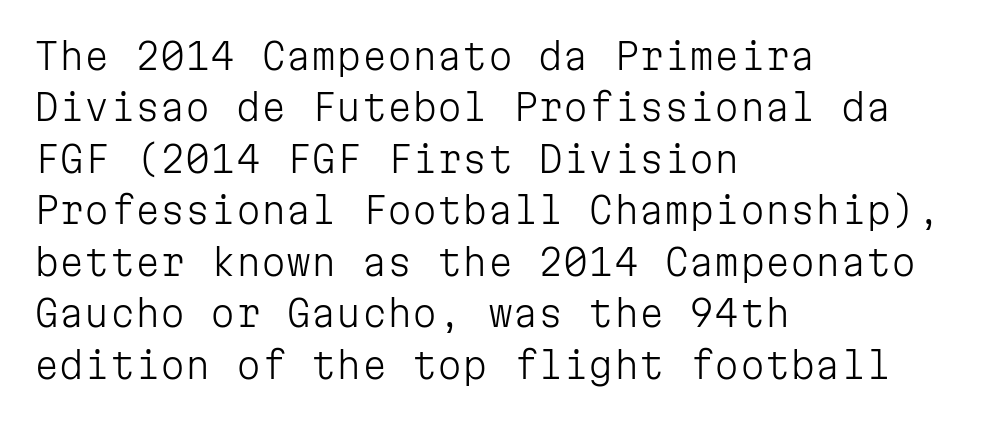
{"serif": "no", "italic": "no", "bold": "no", "weight": "light", "width": "normal", "stroke_contrast": "low", "x_height": "medium", "monospaced": "yes", "underline": "no", "align": "left", "line_spacing": "normal", "line_spacing_ratio": 1.43, "letter_spacing": "normal", "letter_spacing_em": 0.0, "glyph_px": 36}
